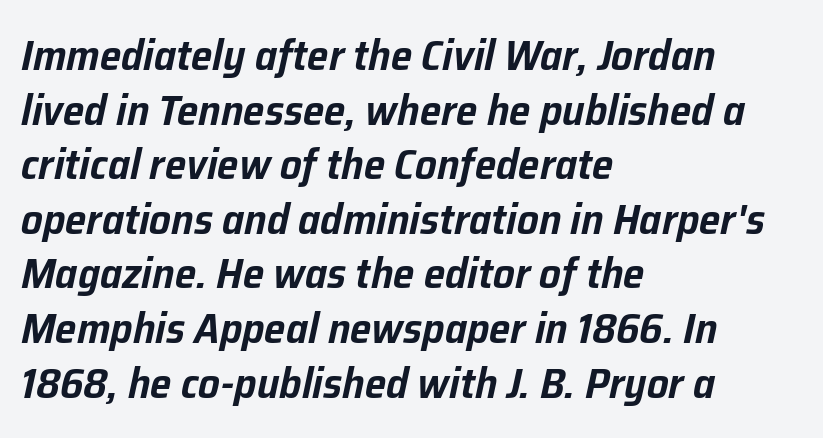
{"italic": "yes", "lean": "right", "slant_degrees": 12, "width": "normal", "stroke_contrast": "low", "x_height": "medium", "monospaced": "no", "underline": "no", "align": "left", "line_spacing": "normal", "line_spacing_ratio": 1.27, "letter_spacing": "normal", "letter_spacing_em": 0.0, "glyph_px": 43}
